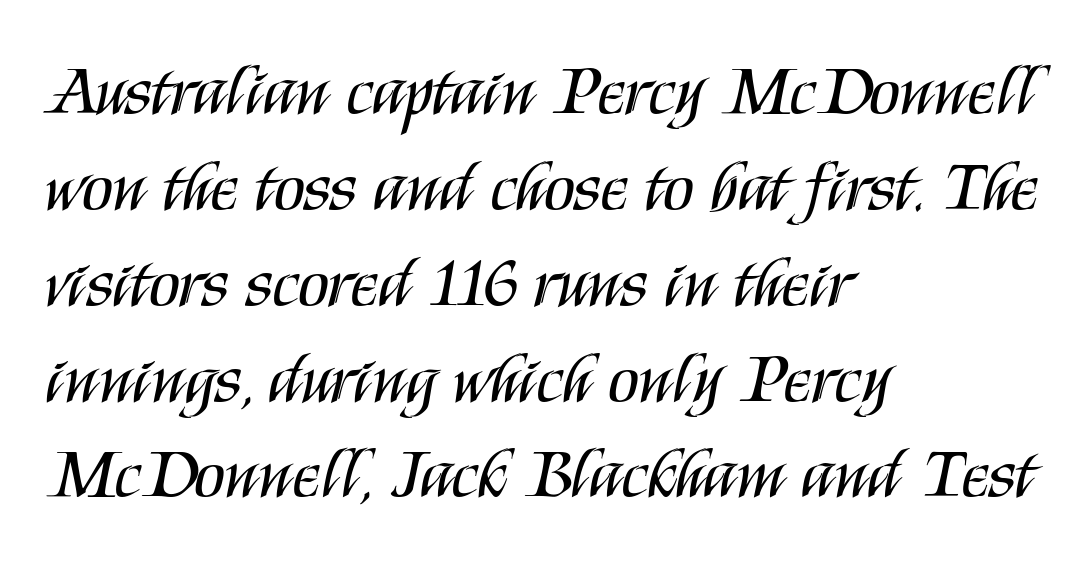
A typesetter would call this proportional, since set widths differ per character. No extra tracking has been applied to these lines. Line starts are locked; line ends wander. Regarding leading, the lines here are spaced in the standard way.
